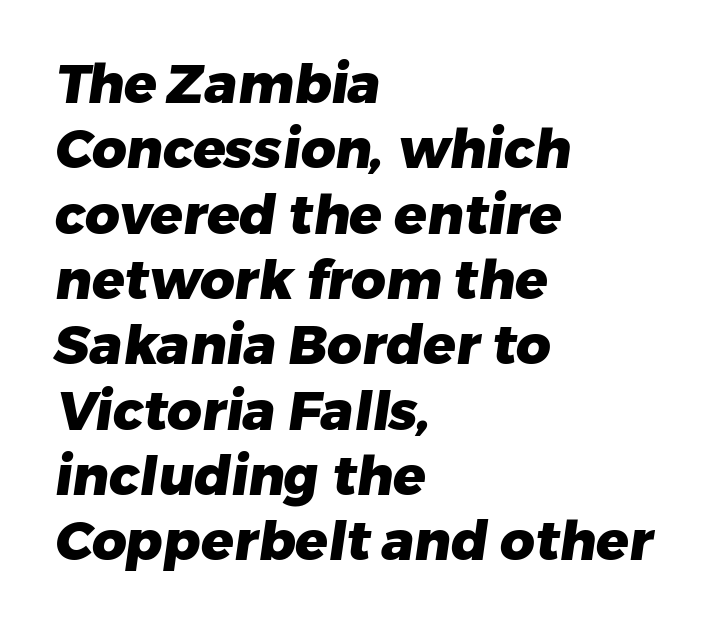
Q: Is the text bold? A: Yes.
Q: Is the typeface a serif or a sans-serif typeface? A: Sans-serif.
Q: Is the text underlined? A: No.
Q: How is the paragraph aligned? A: Left-aligned.
Q: Is the spacing between letters normal or unusually wide? A: Normal.
Q: Width (condensed, normal, or wide)? A: Normal.
Q: Stroke contrast? A: Low.
Q: x-height? A: Medium.
Q: Monospaced? A: No.
